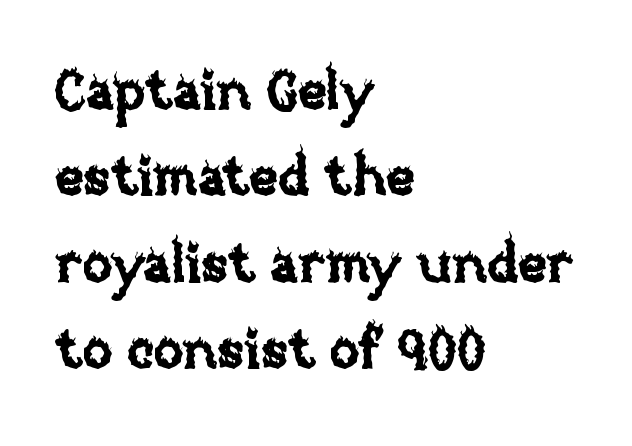
{"italic": "no", "width": "normal", "stroke_contrast": "low", "x_height": "large", "monospaced": "no", "underline": "no", "align": "left", "line_spacing": "normal", "line_spacing_ratio": 1.57, "letter_spacing": "normal", "letter_spacing_em": 0.0, "glyph_px": 55}
